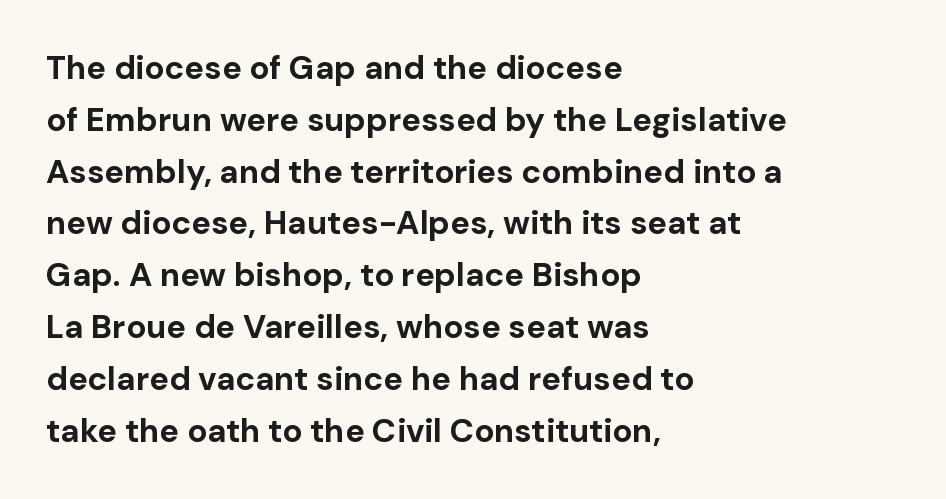
The image shows 33 px bold sans-serif type, upright; set left-aligned, normal line spacing (1.57x), normal letter spacing, not underlined; low stroke contrast and a medium x-height.
